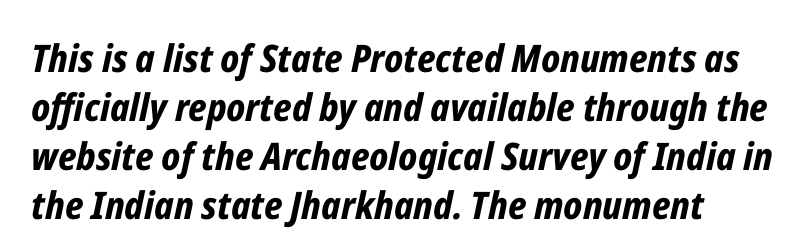
{"italic": "yes", "lean": "right", "slant_degrees": 12, "bold": "yes", "weight": "bold", "width": "condensed", "stroke_contrast": "low", "x_height": "medium", "monospaced": "no", "underline": "no", "align": "left", "line_spacing": "normal", "line_spacing_ratio": 1.29, "letter_spacing": "normal", "letter_spacing_em": 0.0, "glyph_px": 38}
